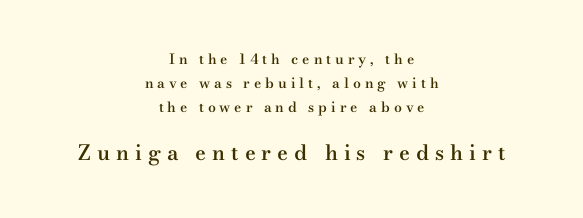
Stroke thickness is moderately raised; the sample reads as semibold. The area under the type is left untouched. Does the leading feel generous? No, just average. This rendering uses center alignment, leaving both contours irregular but symmetric.
